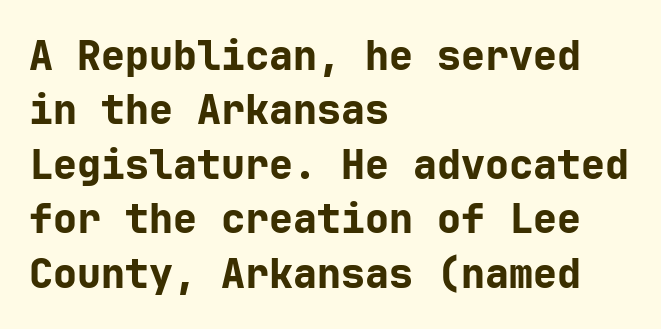
{"serif": "no", "italic": "no", "bold": "yes", "weight": "bold", "width": "normal", "stroke_contrast": "low", "x_height": "medium", "underline": "no", "align": "left", "line_spacing": "normal", "line_spacing_ratio": 1.36, "letter_spacing": "normal", "letter_spacing_em": 0.0, "glyph_px": 40}
